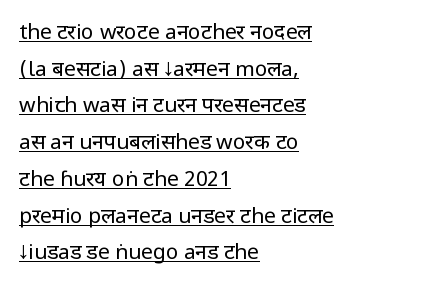
The image shows 21 px text type, upright; set left-aligned, line spacing 1.75x, normal letter spacing, underlined.
